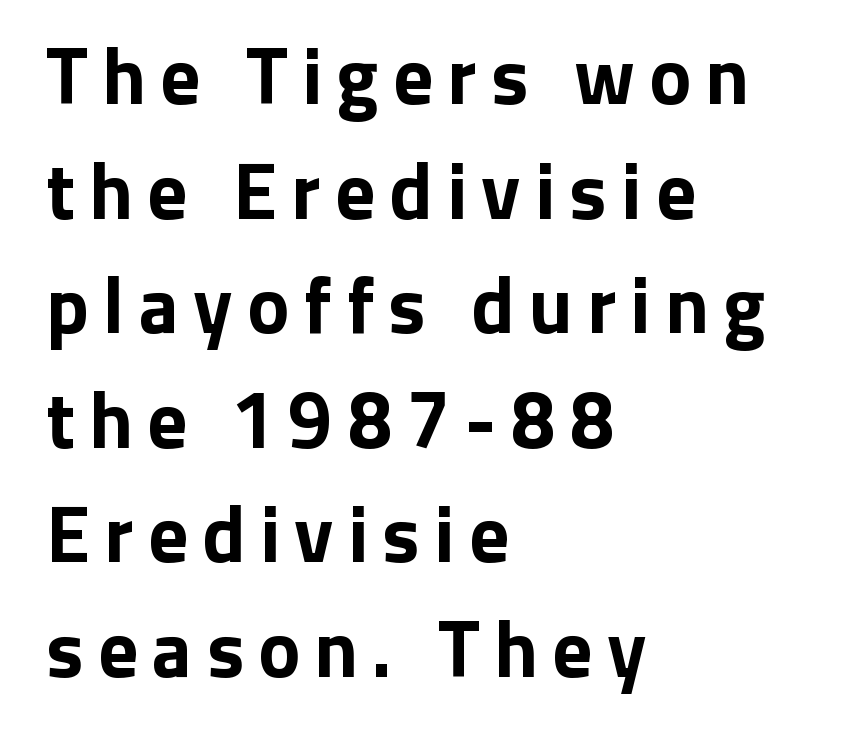
Q: Is the text bold? A: Yes.
Q: Is the text italic (slanted)? A: No, it is upright.
Q: Is the typeface a serif or a sans-serif typeface? A: Sans-serif.
Q: Is the text underlined? A: No.
Q: How is the paragraph aligned? A: Left-aligned.
Q: Is the spacing between lines tight, normal or loose? A: Normal.
Q: Width (condensed, normal, or wide)? A: Normal.
Q: Stroke contrast? A: Low.
Q: x-height? A: Medium.
Q: Monospaced? A: No.
